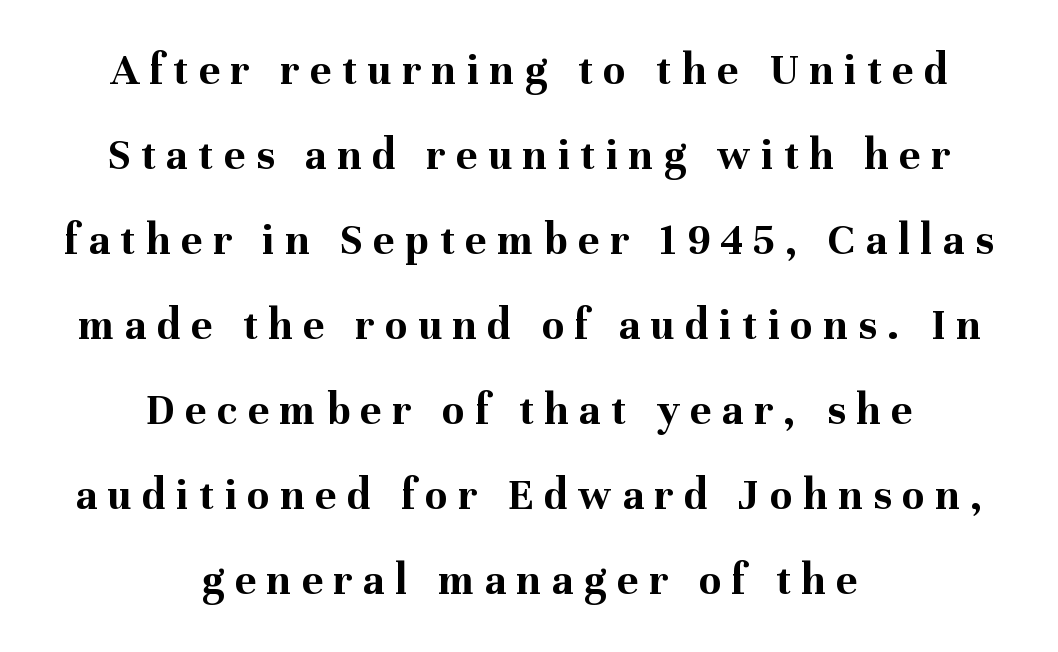
Q: Is the text bold? A: Yes.
Q: Is the text italic (slanted)? A: No, it is upright.
Q: Is the typeface a serif or a sans-serif typeface? A: Serif.
Q: Is the text underlined? A: No.
Q: How is the paragraph aligned? A: Centered.
Q: Is the spacing between letters normal or unusually wide? A: Unusually wide.
Q: Width (condensed, normal, or wide)? A: Normal.
Q: Stroke contrast? A: Medium.
Q: x-height? A: Medium.
Q: Monospaced? A: No.
